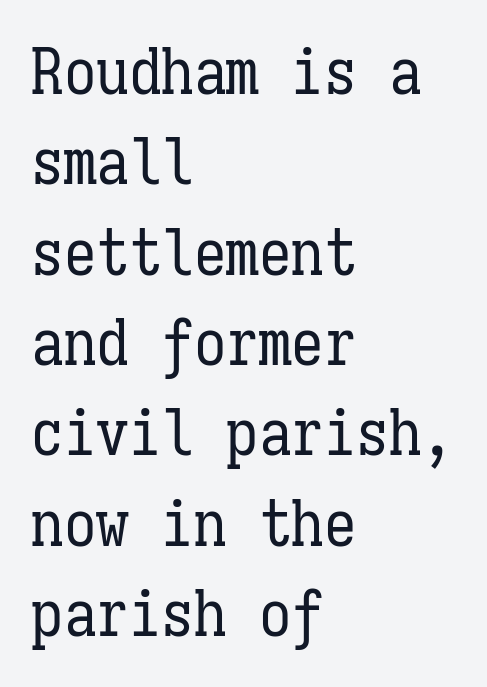
A normal amount of white space separates one row of letters from the next. A clean baseline with only descenders dipping below it. The paragraph shown leans on its left margin. The passage shown is typed in a monospace face where columns stay perfectly aligned. Heft: none added — not bold. Nothing unusual about the tracking: characters are spaced as the font intends.
